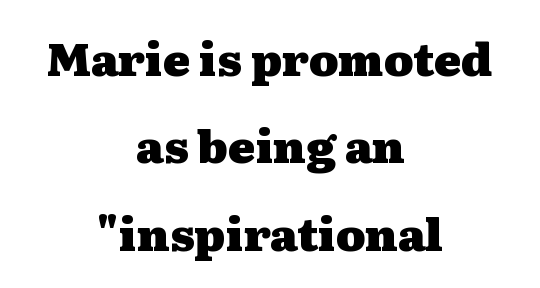
{"serif": "yes", "italic": "no", "bold": "yes", "weight": "heavy", "width": "wide", "stroke_contrast": "medium", "x_height": "medium", "monospaced": "no", "underline": "no", "align": "center", "line_spacing": "loose", "line_spacing_ratio": 1.94, "letter_spacing": "normal", "letter_spacing_em": 0.0, "glyph_px": 45}
